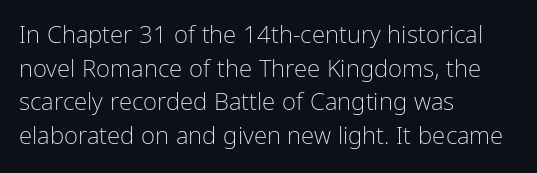
Q: Is the text bold? A: No.
Q: Is the text italic (slanted)? A: No, it is upright.
Q: Is the text underlined? A: No.
Q: How is the paragraph aligned? A: Left-aligned.
Q: Is the spacing between letters normal or unusually wide? A: Normal.
Q: Is the spacing between lines tight, normal or loose? A: Normal.
